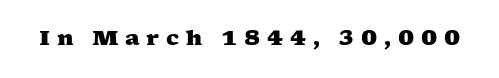
Q: Is the text bold? A: Yes.
Q: Is the text underlined? A: No.
Q: Is the spacing between letters normal or unusually wide? A: Unusually wide.
